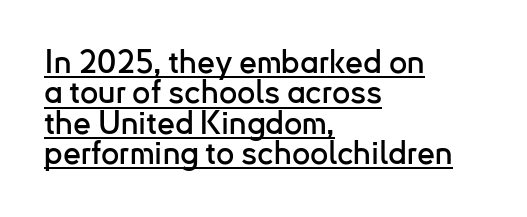
Q: Is the text italic (slanted)? A: No, it is upright.
Q: Is the typeface a serif or a sans-serif typeface? A: Sans-serif.
Q: Is the text underlined? A: Yes.
Q: How is the paragraph aligned? A: Left-aligned.
Q: Is the spacing between letters normal or unusually wide? A: Normal.
Q: Is the spacing between lines tight, normal or loose? A: Tight.
Q: Width (condensed, normal, or wide)? A: Normal.
Q: Stroke contrast? A: Low.
Q: x-height? A: Small.
Q: Monospaced? A: No.
